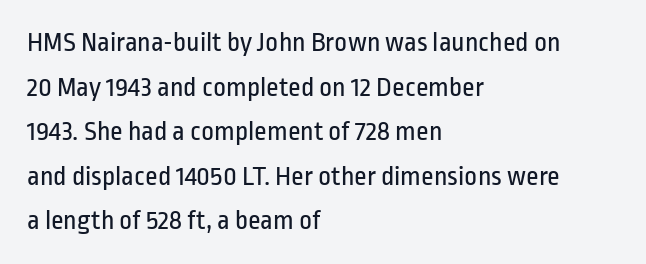
The image shows 28 px regular-weight, condensed sans-serif type, upright; set left-aligned, normal line spacing (1.59x), normal letter spacing, not underlined; low stroke contrast and a medium x-height.
